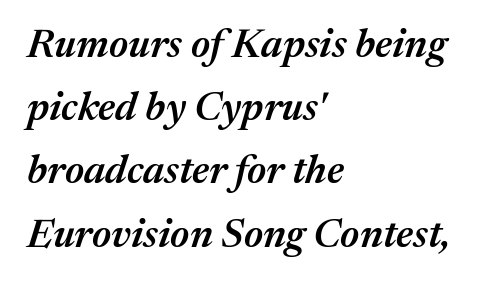
Q: Is the text bold? A: Semi-bold.
Q: Is the text italic (slanted)? A: Yes, it leans right by about 17 degrees.
Q: Is the text underlined? A: No.
Q: How is the paragraph aligned? A: Left-aligned.
Q: Is the spacing between letters normal or unusually wide? A: Normal.
Q: Is the spacing between lines tight, normal or loose? A: Normal.
Q: Width (condensed, normal, or wide)? A: Normal.
Q: Stroke contrast? A: Medium.
Q: x-height? A: Medium.
Q: Monospaced? A: No.
